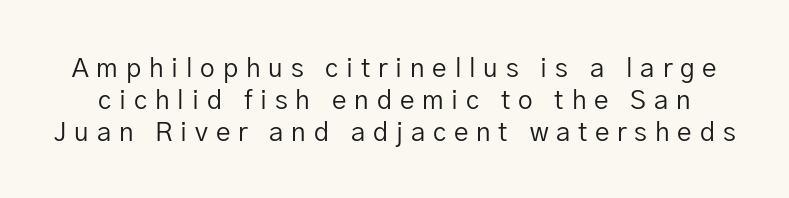
{"italic": "no", "bold": "no", "underline": "no", "line_spacing_ratio": 1.23, "letter_spacing": "wide", "letter_spacing_em": 0.3, "glyph_px": 26}
